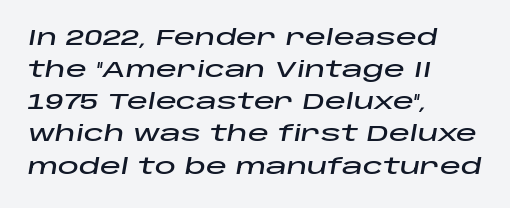
The image shows 21 px text type, italic (leaning right); set left-aligned, normal line spacing (1.53x), normal letter spacing, not underlined.
